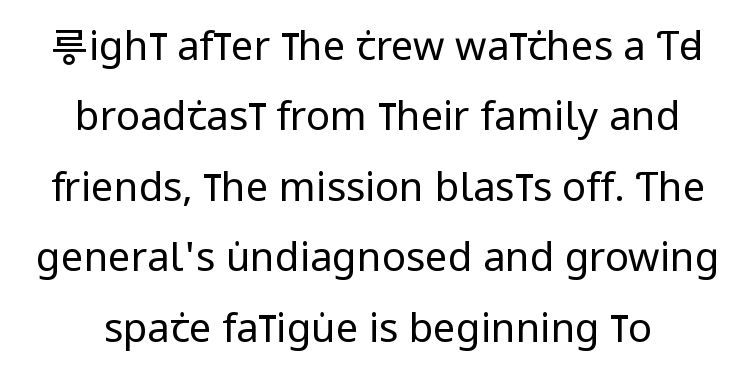
The typesetting does not lean heavy: it is not bold. The space beneath each line is pristine and unruled. Compared with typical body copy, the letter spacing here is the same. Posture: vertical. The characters display no serif detailing; their extremities are plain.
